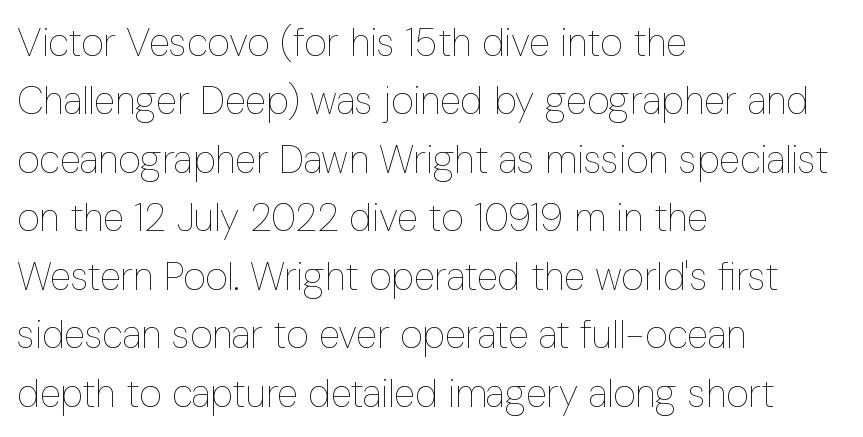
Q: Is the text bold? A: No.
Q: Is the text italic (slanted)? A: No, it is upright.
Q: Is the text underlined? A: No.
Q: How is the paragraph aligned? A: Left-aligned.
Q: Is the spacing between letters normal or unusually wide? A: Normal.
Q: Is the spacing between lines tight, normal or loose? A: Normal.
Q: Width (condensed, normal, or wide)? A: Condensed.
Q: Stroke contrast? A: Low.
Q: x-height? A: Medium.
Q: Monospaced? A: No.
